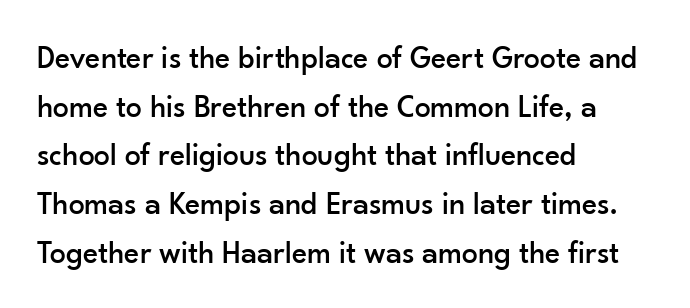
{"serif": "no", "italic": "no", "width": "normal", "stroke_contrast": "low", "x_height": "small", "monospaced": "no", "underline": "no", "align": "left", "line_spacing": "normal", "line_spacing_ratio": 1.52, "letter_spacing": "normal", "letter_spacing_em": 0.0, "glyph_px": 32}
